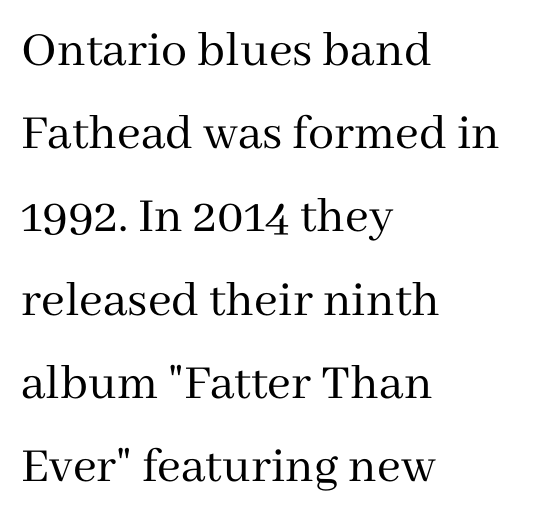
These lines are rendered in a variable-pitch font. Is the block centered? No — it sits flush against the left margin. Does the lettering tilt? It doesn't — this is upright. Inter-character spacing is left at the font's built-in metrics.
